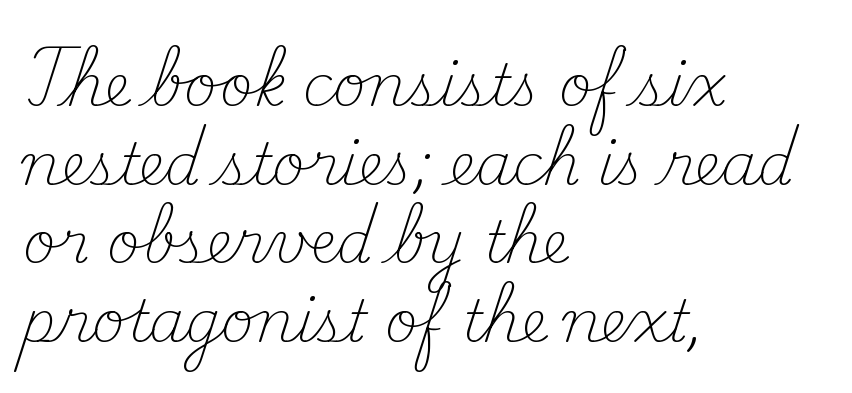
Counters stay open thanks to moderate or lighter strokes. The tracking reads as untouched default to a designer's eye. Each new line begins a customary step beneath the previous one. A typesetter would call this proportional, since set widths differ per character. Stroke terminals: seriffed. Has an underline been added? It has not.
